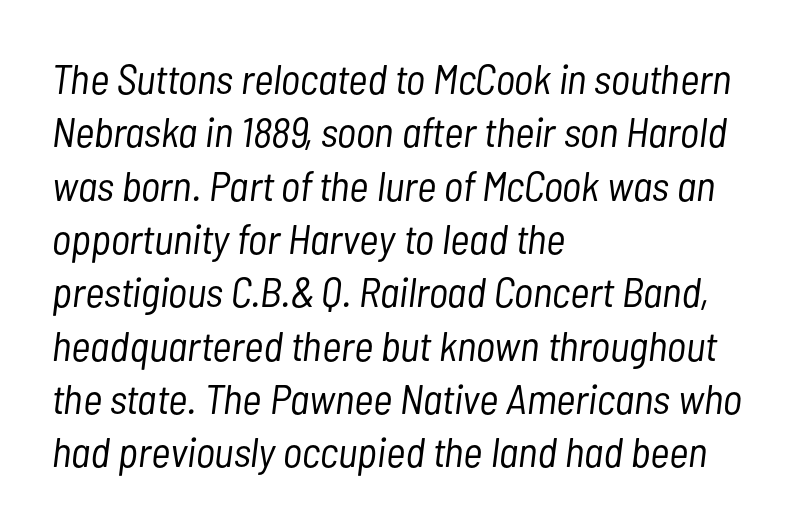
The letters advance in unequal steps, a hallmark of proportional type. Ink coverage per letter is moderate at most. The vertical gap from one line to the next is medium. In terms of posture, this sample is oblique. Any mark beneath the type? The region is blank.
